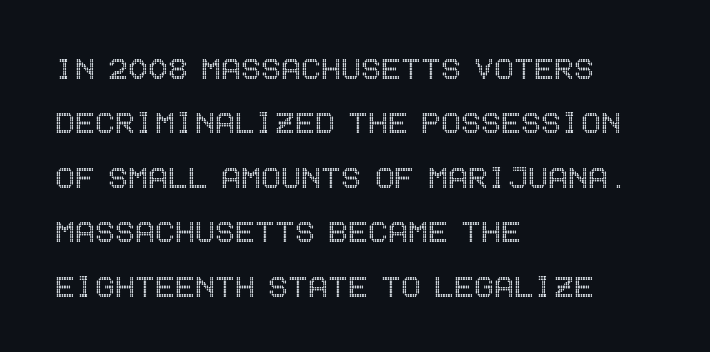
{"italic": "no", "width": "condensed", "x_height": "large", "underline": "no", "align": "left", "line_spacing": "normal", "line_spacing_ratio": 1.47, "letter_spacing": "normal", "letter_spacing_em": 0.0, "glyph_px": 37}
